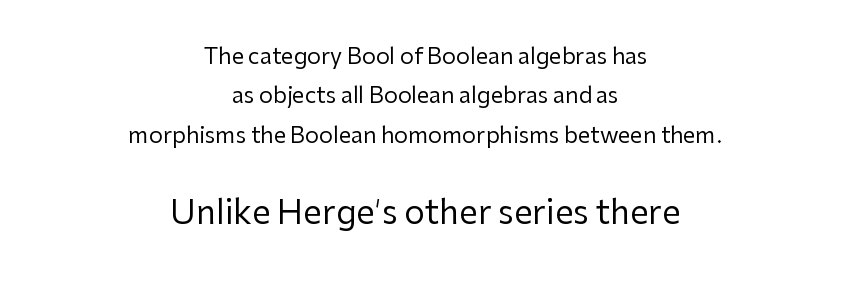
{"serif": "no", "italic": "no", "bold": "no", "weight": "regular", "width": "normal", "stroke_contrast": "low", "x_height": "medium", "monospaced": "no", "underline": "no", "align": "center", "line_spacing_ratio": 1.79, "letter_spacing": "normal", "letter_spacing_em": 0.0, "larger_block": "second", "size_ratio": 1.5, "glyph_px": 33}
